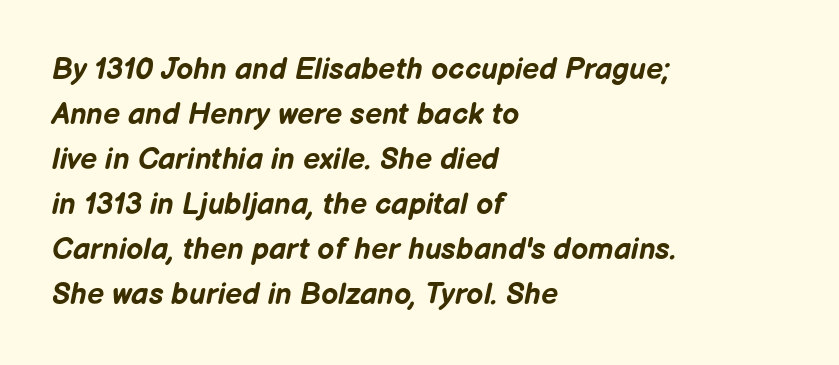
The rag falls on the right side of this text block. Is this a fixed-width face? No — the glyphs have proportional, varying widths. In terms of posture, this sample is oblique. Honestly, the letter spacing is just normal — you wouldn't notice it.
